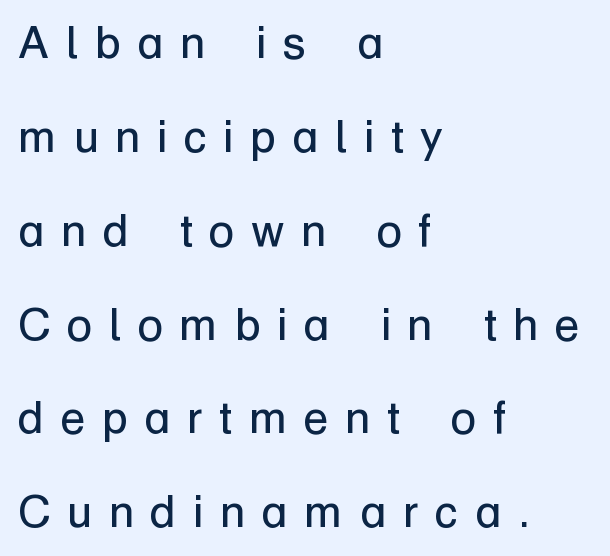
The image shows 46 px regular-weight sans-serif type, upright; set left-aligned, loose line spacing (2.04x), unusually wide letter spacing (+0.36 em), not underlined; low stroke contrast and a medium x-height.
